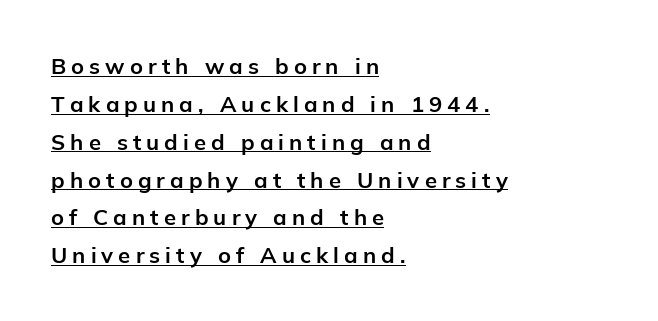
{"italic": "no", "bold": "yes", "underline": "yes", "align": "left", "line_spacing_ratio": 1.72, "letter_spacing": "wide", "letter_spacing_em": 0.23, "glyph_px": 22}
